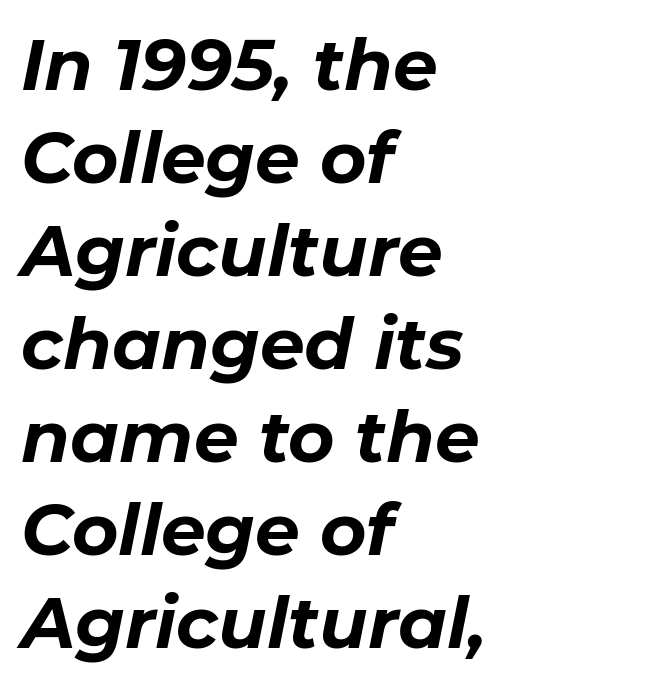
Q: Is the text bold? A: Yes.
Q: Is the text italic (slanted)? A: Yes, it leans right by about 11 degrees.
Q: Is the text underlined? A: No.
Q: How is the paragraph aligned? A: Left-aligned.
Q: Is the spacing between letters normal or unusually wide? A: Normal.
Q: Is the spacing between lines tight, normal or loose? A: Normal.
Q: Width (condensed, normal, or wide)? A: Normal.
Q: Stroke contrast? A: Low.
Q: x-height? A: Medium.
Q: Monospaced? A: No.
